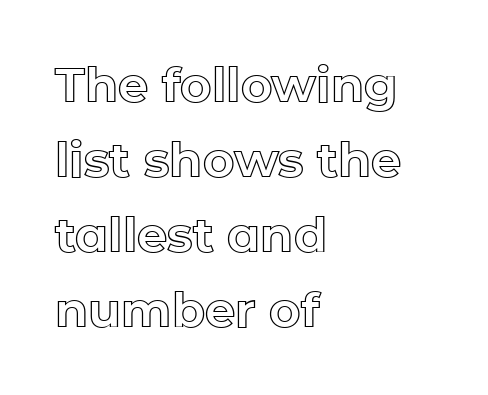
The image shows 48 px text type, upright; set left-aligned, normal line spacing (1.56x), normal letter spacing, not underlined; a medium x-height.
